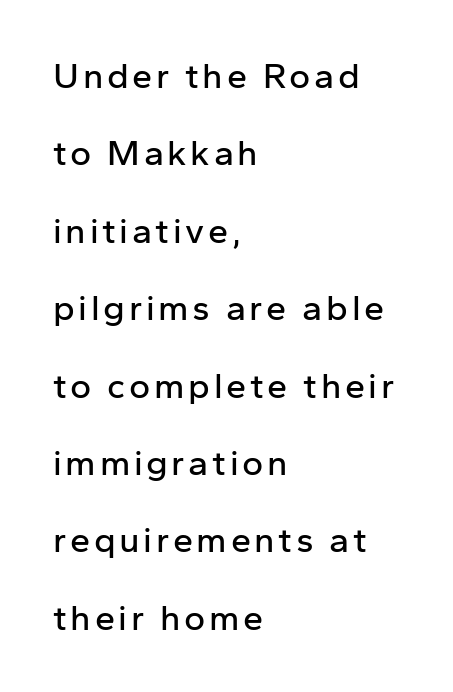
Q: Is the text italic (slanted)? A: No, it is upright.
Q: Is the typeface a serif or a sans-serif typeface? A: Sans-serif.
Q: Is the text underlined? A: No.
Q: How is the paragraph aligned? A: Left-aligned.
Q: Is the spacing between lines tight, normal or loose? A: Loose.
Q: Width (condensed, normal, or wide)? A: Normal.
Q: Stroke contrast? A: Low.
Q: x-height? A: Medium.
Q: Monospaced? A: No.
